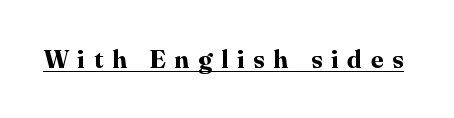
Q: Is the text bold? A: Yes.
Q: Is the text italic (slanted)? A: No, it is upright.
Q: Is the text underlined? A: Yes.
Q: Is the spacing between letters normal or unusually wide? A: Unusually wide.
